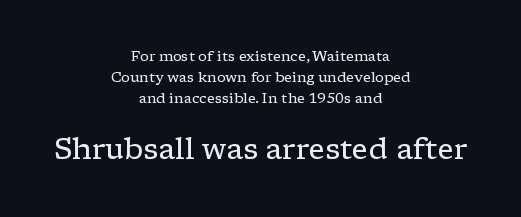
Q: Is the text bold? A: No.
Q: Is the text italic (slanted)? A: No, it is upright.
Q: Is the typeface a serif or a sans-serif typeface? A: Serif.
Q: Is the text underlined? A: No.
Q: How is the paragraph aligned? A: Centered.
Q: Is the spacing between letters normal or unusually wide? A: Normal.
Q: Is the spacing between lines tight, normal or loose? A: Normal.
Q: Which block of text is set in a larger size, the first (top) or the second (bottom)? A: The second (bottom) one.
Q: Width (condensed, normal, or wide)? A: Wide.
Q: Stroke contrast? A: Low.
Q: x-height? A: Medium.
Q: Monospaced? A: No.
